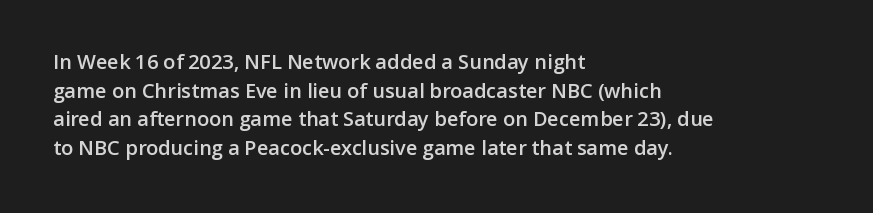
The image shows 20 px text type, upright; set left-aligned, normal line spacing (1.43x), normal letter spacing, not underlined.
